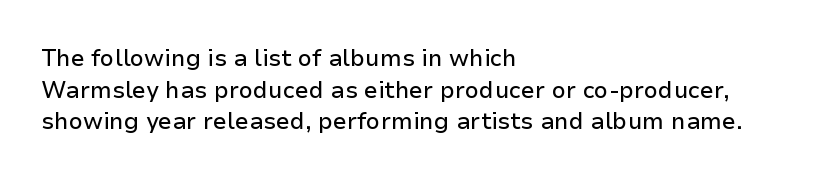
{"italic": "no", "underline": "no", "align": "left", "line_spacing": "normal", "line_spacing_ratio": 1.38, "letter_spacing": "normal", "letter_spacing_em": 0.0, "glyph_px": 23}
